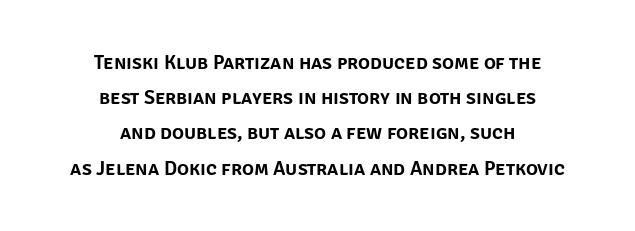
The typography opts for an upright posture over an oblique one. The gap between lines stays unmarked. Glyph-to-glyph distance matches everyday printed text. Casual observation: everything's sitting right in the middle.
